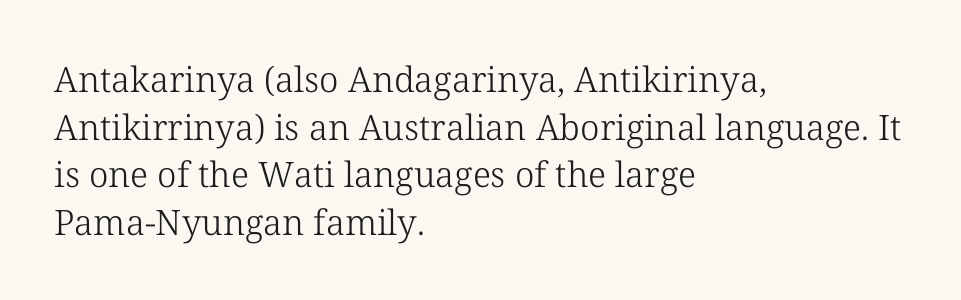
{"serif": "yes", "italic": "no", "bold": "no", "weight": "light", "width": "normal", "stroke_contrast": "low", "x_height": "medium", "monospaced": "no", "underline": "no", "align": "left", "line_spacing": "normal", "line_spacing_ratio": 1.36, "letter_spacing": "normal", "letter_spacing_em": 0.0, "glyph_px": 35}
